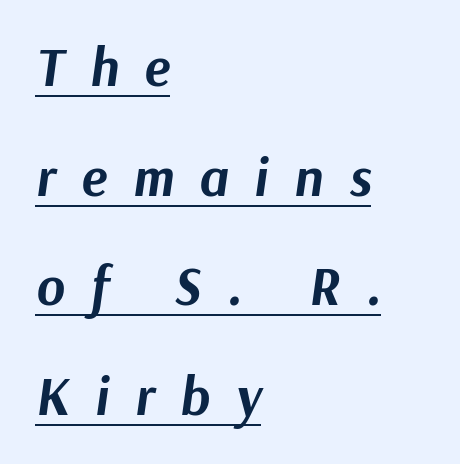
Words appear elongated and porous because spacing is wide. Regarding leading, the lines here are spaced well apart. This sample carries an underscore along the baseline area. Alignment: flush left.
